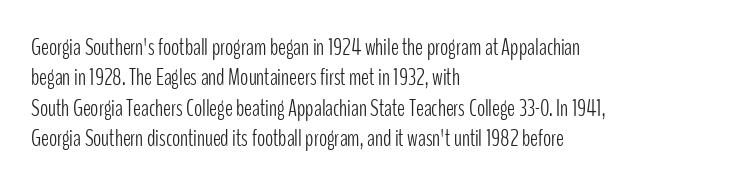
The image shows 24 px text type, upright; set left-aligned, normal line spacing (1.27x), normal letter spacing, not underlined.
